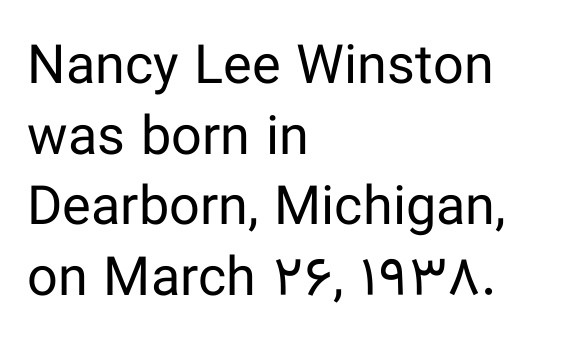
Q: Is the text bold? A: No.
Q: Is the text italic (slanted)? A: No, it is upright.
Q: Is the typeface a serif or a sans-serif typeface? A: Sans-serif.
Q: Is the text underlined? A: No.
Q: How is the paragraph aligned? A: Left-aligned.
Q: Is the spacing between letters normal or unusually wide? A: Normal.
Q: Is the spacing between lines tight, normal or loose? A: Normal.
Q: Width (condensed, normal, or wide)? A: Normal.
Q: Stroke contrast? A: Low.
Q: x-height? A: Medium.
Q: Monospaced? A: No.
